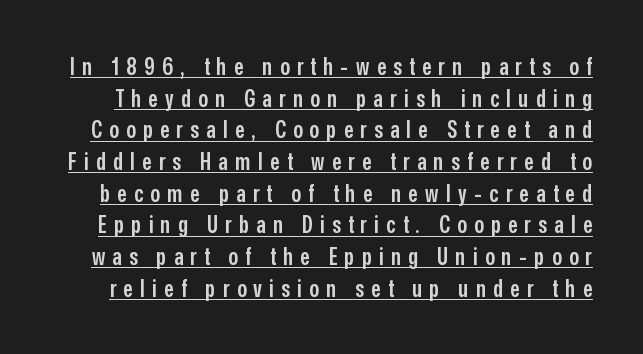
Reading down the column, the eye jumps a familiar distance to each next line. Tall strokes in this sample are plumb rather than angled. These words are printed semibold, heavier than regular yet not bold. Substantial extra tracking has been applied to these lines.
